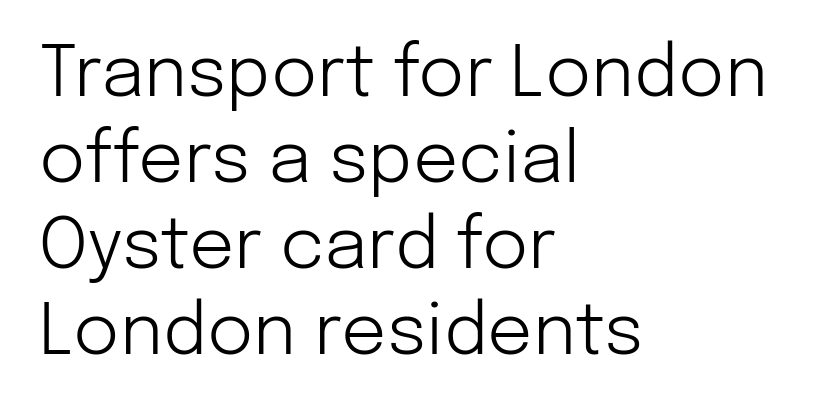
{"serif": "no", "italic": "no", "bold": "no", "weight": "light", "width": "normal", "stroke_contrast": "low", "x_height": "medium", "monospaced": "no", "underline": "no", "align": "left", "line_spacing_ratio": 1.21, "letter_spacing": "normal", "letter_spacing_em": 0.0, "glyph_px": 71}
